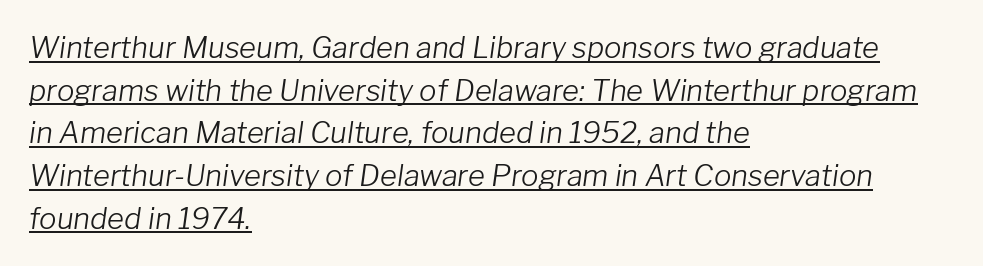
{"italic": "yes", "lean": "right", "slant_degrees": 8, "bold": "no", "weight": "light", "width": "normal", "stroke_contrast": "low", "x_height": "medium", "monospaced": "no", "underline": "yes", "align": "left", "line_spacing": "normal", "line_spacing_ratio": 1.47, "letter_spacing": "normal", "letter_spacing_em": 0.0, "glyph_px": 29}
